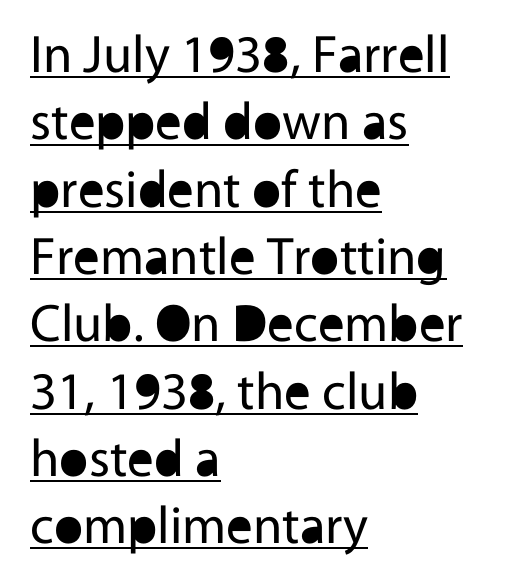
{"serif": "no", "italic": "no", "bold": "no", "weight": "regular", "width": "normal", "x_height": "medium", "monospaced": "no", "underline": "yes", "align": "left", "line_spacing": "normal", "line_spacing_ratio": 1.27, "letter_spacing": "normal", "letter_spacing_em": 0.0, "glyph_px": 53}
